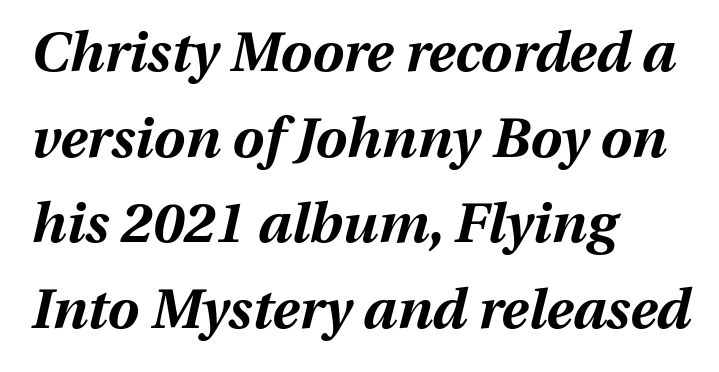
The image shows 56 px bold type, italic (leaning right); set left-aligned, normal line spacing (1.53x), normal letter spacing, not underlined; medium stroke contrast and a medium x-height.
